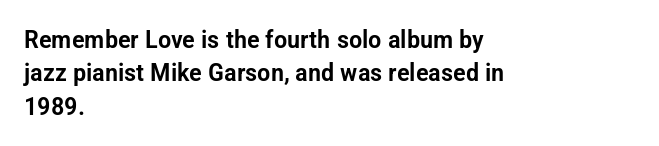
Q: Is the text italic (slanted)? A: No, it is upright.
Q: Is the text underlined? A: No.
Q: How is the paragraph aligned? A: Left-aligned.
Q: Is the spacing between letters normal or unusually wide? A: Normal.
Q: Is the spacing between lines tight, normal or loose? A: Normal.
